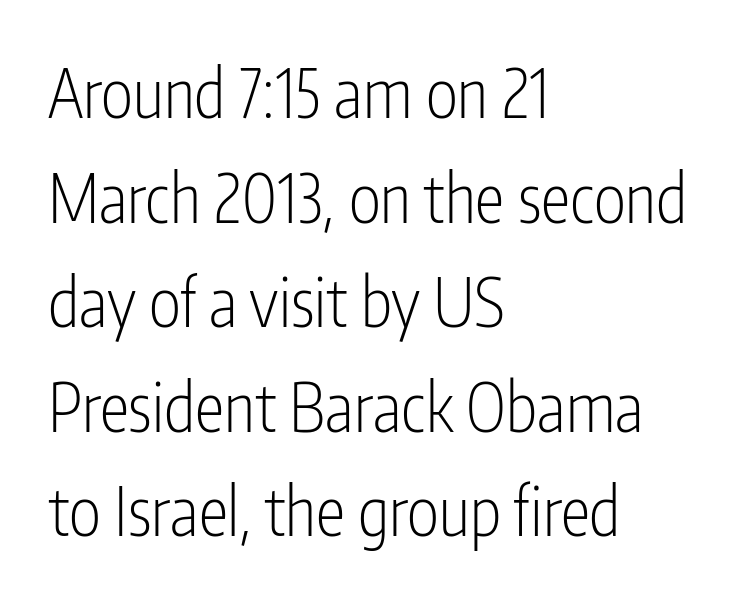
The image shows 67 px light, condensed sans-serif type, upright; set left-aligned, normal line spacing (1.56x), normal letter spacing, not underlined; low stroke contrast and a medium x-height.
